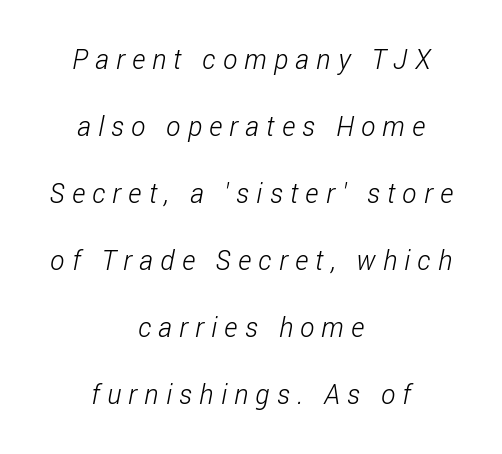
{"bold": "no", "underline": "no", "align": "center", "line_spacing": "loose", "line_spacing_ratio": 2.48, "letter_spacing": "wide", "letter_spacing_em": 0.27, "glyph_px": 27}
